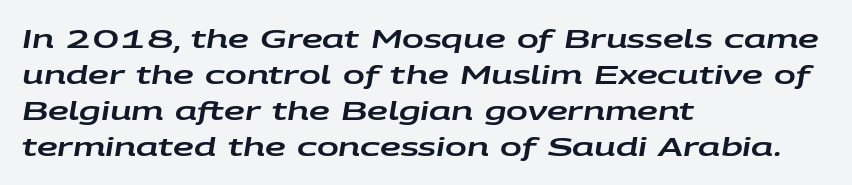
Students, note that the glyphs here touch the page at normal intervals. These lines sit exactly where default settings would place them. Check the space under the baseline: it is left empty. The font's italic variant was chosen for this text. Line starts are locked; line ends wander.
